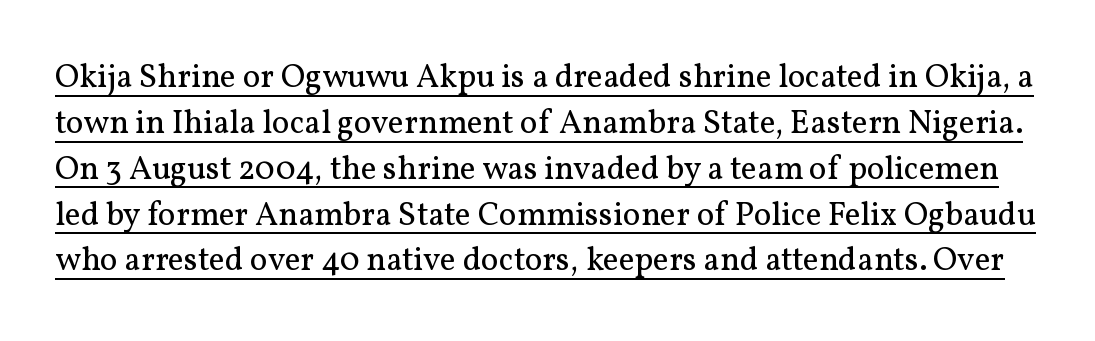
The image shows 33 px regular-weight serif type, upright; set normal line spacing (1.39x), normal letter spacing, underlined; medium stroke contrast and a medium x-height.
